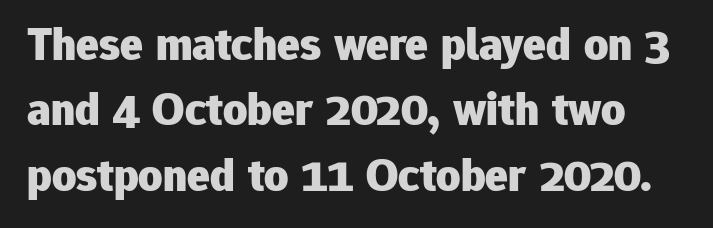
{"serif": "no", "italic": "no", "bold": "yes", "weight": "heavy", "width": "normal", "stroke_contrast": "low", "x_height": "medium", "monospaced": "no", "underline": "no", "line_spacing": "normal", "line_spacing_ratio": 1.39, "letter_spacing": "normal", "letter_spacing_em": 0.0, "glyph_px": 47}
